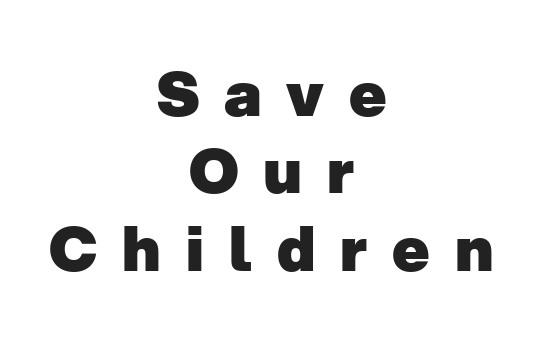
{"serif": "no", "bold": "yes", "weight": "heavy", "width": "normal", "stroke_contrast": "low", "x_height": "medium", "monospaced": "no", "underline": "no", "align": "center", "line_spacing": "normal", "line_spacing_ratio": 1.25, "letter_spacing": "wide", "letter_spacing_em": 0.4, "glyph_px": 62}
